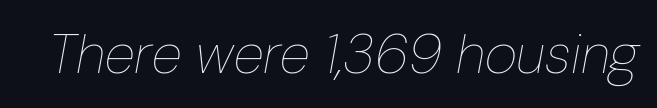
The passage shown is not bold in any degree. Italic: yes, the glyphs are oblique. Standard letterfit; no display-style spreading of the glyphs. You could not count columns in this text — the font is proportionally spaced.
